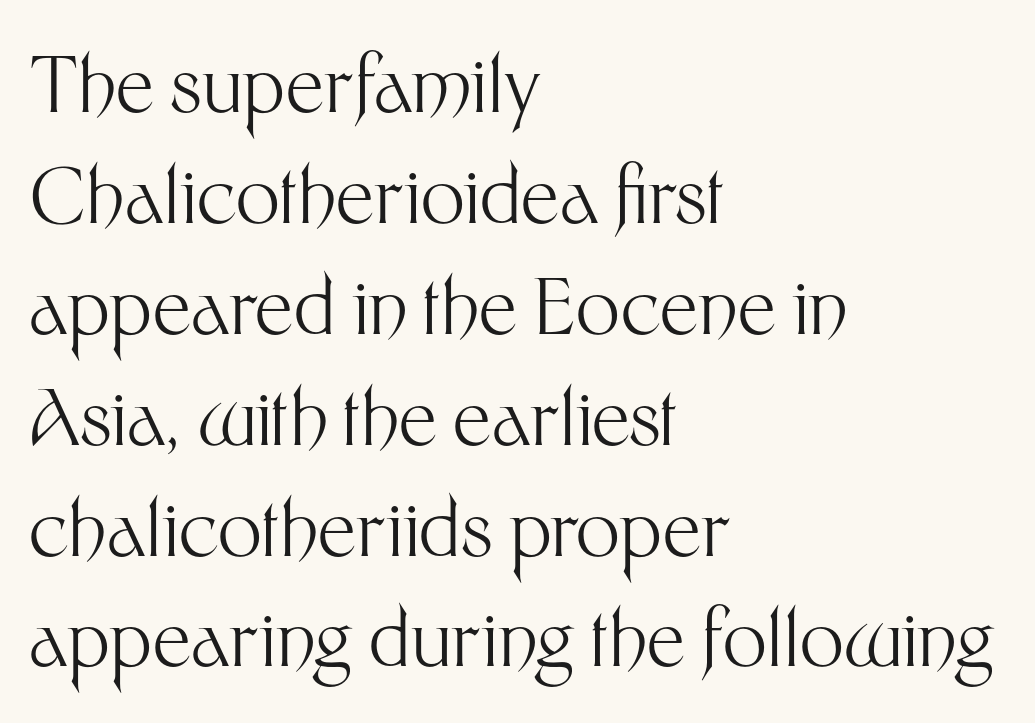
The image shows 77 px light sans-serif type, upright; set left-aligned, normal line spacing (1.44x), normal letter spacing, not underlined; medium stroke contrast and a medium x-height.
